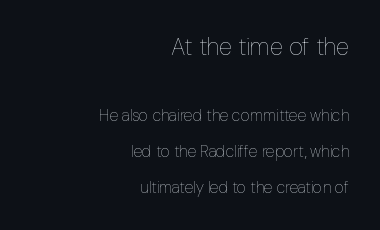
A typesetter would call this zero additional tracking. The weight tops out at a normal text grade. Reading down the column, the eye jumps a long way to each next line. Here the first block reads like a headline and the second like body copy.
